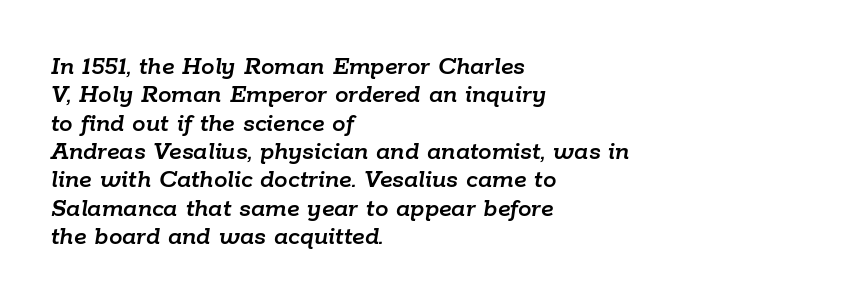
{"italic": "yes", "lean": "right", "slant_degrees": 9, "underline": "no", "align": "left", "line_spacing": "tight", "line_spacing_ratio": 1.05, "letter_spacing": "normal", "letter_spacing_em": 0.0, "glyph_px": 27}
